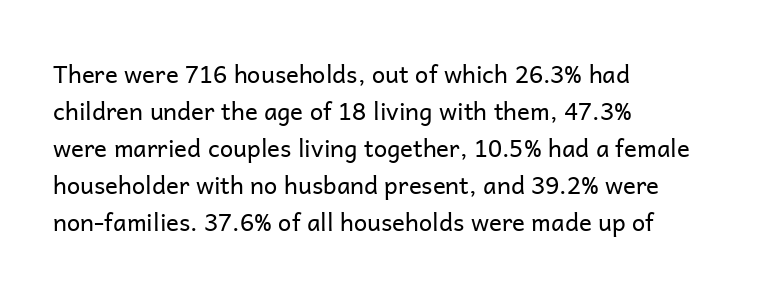
Q: Is the text bold? A: No.
Q: Is the text italic (slanted)? A: No, it is upright.
Q: Is the text underlined? A: No.
Q: How is the paragraph aligned? A: Left-aligned.
Q: Is the spacing between letters normal or unusually wide? A: Normal.
Q: Is the spacing between lines tight, normal or loose? A: Normal.
